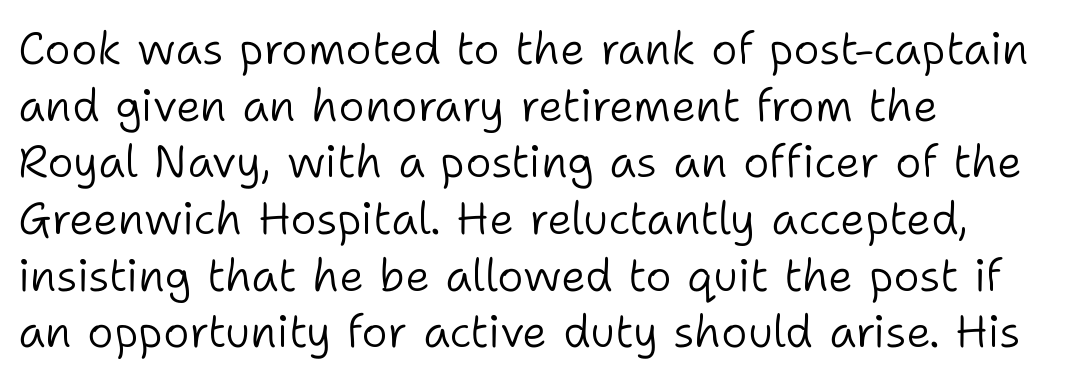
Vertically, the passage feels balanced, rows spaced as you'd expect. Font category for this specimen: sans-serif. In terms of posture, this sample is upright. Nothing heavy about these letters — not bold at all. Here the designer chose a conventional face with non-uniform glyph widths.
